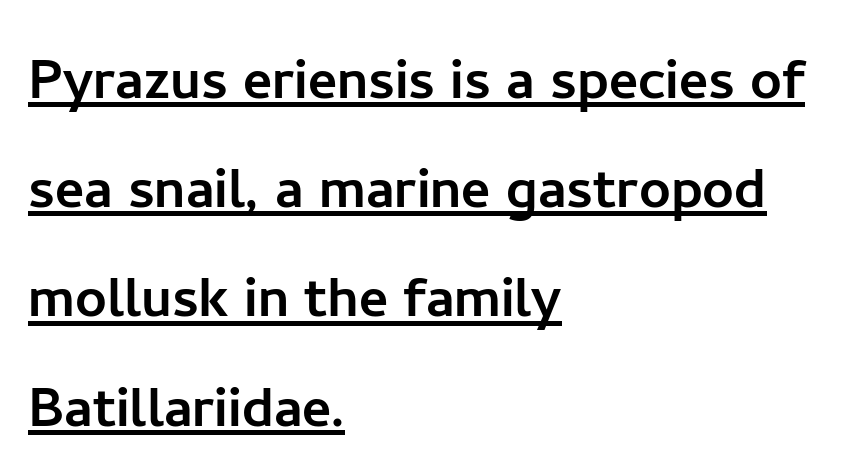
Q: Is the text italic (slanted)? A: No, it is upright.
Q: Is the typeface a serif or a sans-serif typeface? A: Sans-serif.
Q: Is the text underlined? A: Yes.
Q: How is the paragraph aligned? A: Left-aligned.
Q: Is the spacing between letters normal or unusually wide? A: Normal.
Q: Is the spacing between lines tight, normal or loose? A: Normal.
Q: Width (condensed, normal, or wide)? A: Normal.
Q: Stroke contrast? A: Low.
Q: x-height? A: Medium.
Q: Monospaced? A: No.
